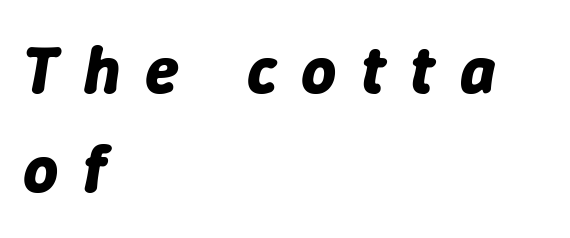
There is plenty of visible air inserted between adjacent glyphs. The zone under the glyphs is completely vacant. Notice how the stems are inclined rather than vertical — that's the hallmark of italics. One glance says typical: line gaps are just what's usual. The face used here is proportionally spaced, like ordinary book or web type. Plenty of ink on the page — the face is bold.
